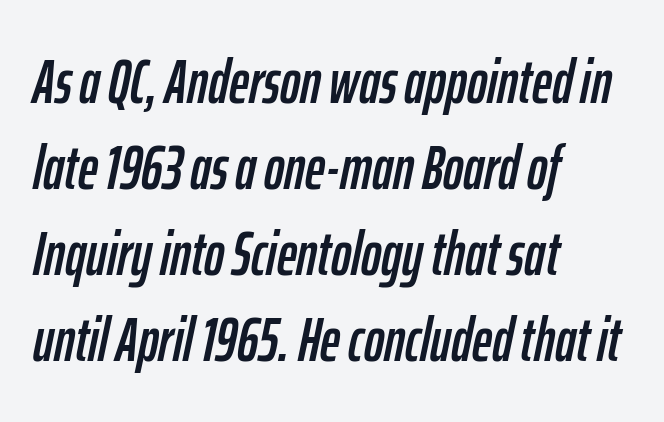
{"italic": "yes", "lean": "right", "slant_degrees": 12, "width": "condensed", "stroke_contrast": "low", "x_height": "medium", "monospaced": "no", "underline": "no", "align": "left", "line_spacing": "normal", "line_spacing_ratio": 1.41, "letter_spacing": "normal", "letter_spacing_em": 0.0, "glyph_px": 61}
